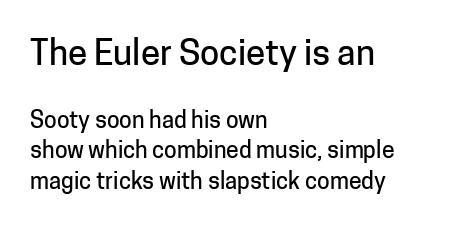
Q: Is the text italic (slanted)? A: No, it is upright.
Q: Is the typeface a serif or a sans-serif typeface? A: Sans-serif.
Q: Is the text underlined? A: No.
Q: How is the paragraph aligned? A: Left-aligned.
Q: Is the spacing between letters normal or unusually wide? A: Normal.
Q: Is the spacing between lines tight, normal or loose? A: Normal.
Q: Which block of text is set in a larger size, the first (top) or the second (bottom)? A: The first (top) one.
Q: Width (condensed, normal, or wide)? A: Normal.
Q: Stroke contrast? A: Low.
Q: x-height? A: Medium.
Q: Monospaced? A: No.
